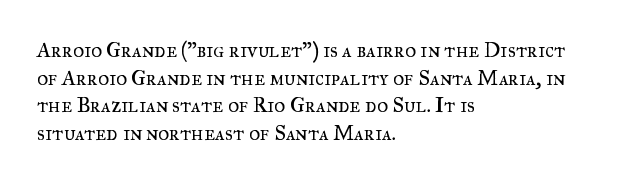
{"italic": "no", "bold": "no", "underline": "no", "align": "left", "line_spacing": "normal", "line_spacing_ratio": 1.32, "letter_spacing": "normal", "letter_spacing_em": 0.0, "glyph_px": 21}
